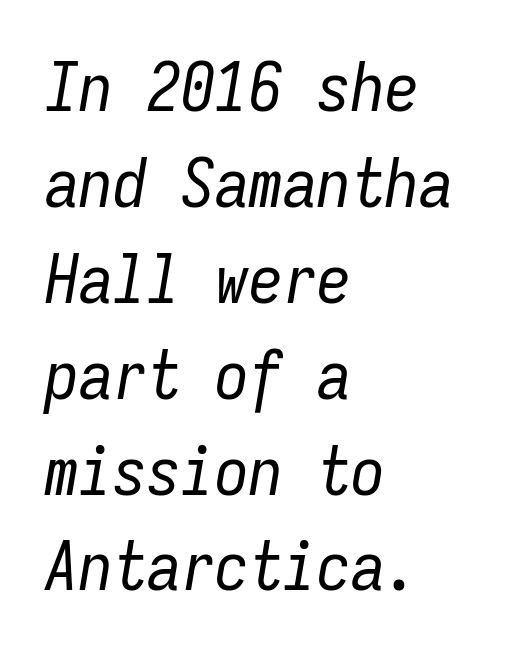
{"italic": "yes", "lean": "right", "slant_degrees": 9, "bold": "no", "weight": "regular", "width": "condensed", "stroke_contrast": "low", "x_height": "medium", "monospaced": "yes", "underline": "no", "align": "left", "line_spacing": "normal", "line_spacing_ratio": 1.41, "letter_spacing": "normal", "letter_spacing_em": 0.0, "glyph_px": 68}
